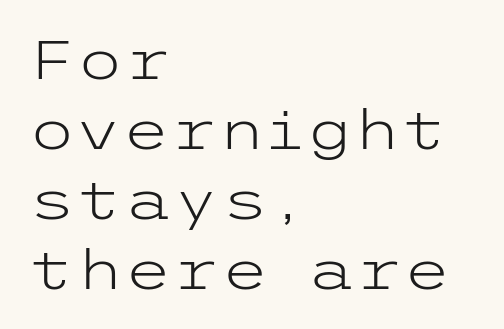
Decoration check: the copy has no underline. Notice how descenders clear the ascenders below comfortably — that's standard leading. Posture: upright roman. The passage shown is not bold in any degree.
